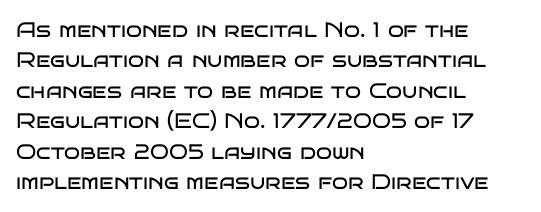
Q: Is the text bold? A: No.
Q: Is the text italic (slanted)? A: No, it is upright.
Q: Is the text underlined? A: No.
Q: How is the paragraph aligned? A: Left-aligned.
Q: Is the spacing between letters normal or unusually wide? A: Normal.
Q: Is the spacing between lines tight, normal or loose? A: Normal.
